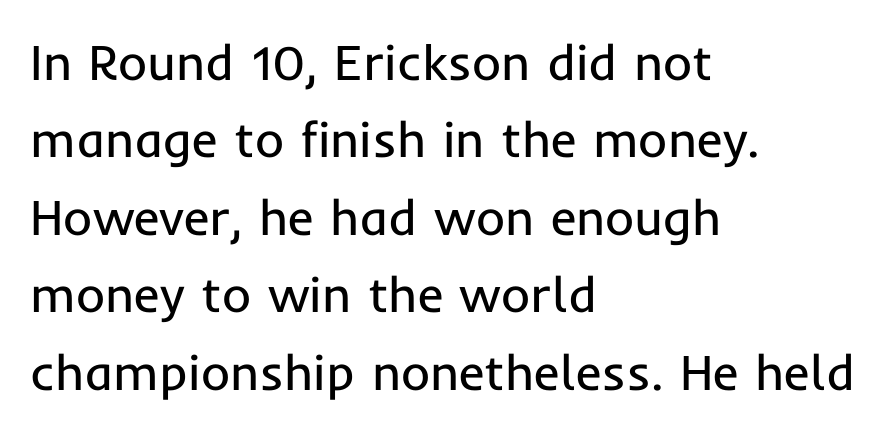
Q: Is the text bold? A: No.
Q: Is the text italic (slanted)? A: No, it is upright.
Q: Is the typeface a serif or a sans-serif typeface? A: Sans-serif.
Q: Is the text underlined? A: No.
Q: How is the paragraph aligned? A: Left-aligned.
Q: Is the spacing between letters normal or unusually wide? A: Normal.
Q: Is the spacing between lines tight, normal or loose? A: Normal.
Q: Width (condensed, normal, or wide)? A: Normal.
Q: Stroke contrast? A: Low.
Q: x-height? A: Medium.
Q: Monospaced? A: No.
